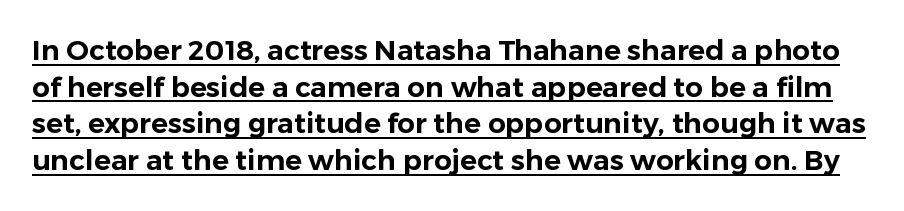
The vertical gap from one line to the next is medium. The letters stand straight up with perfectly vertical stems. Here the glyphs are tracked normally, forming tight word shapes. Check where the strokes stop: nothing finishes them off — pure sans. Notice how a bar underscores the lettering throughout.
